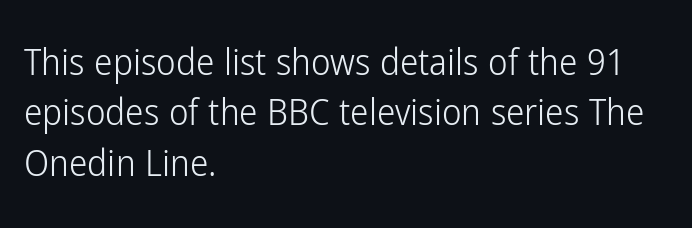
Q: Is the text bold? A: No.
Q: Is the text italic (slanted)? A: No, it is upright.
Q: Is the typeface a serif or a sans-serif typeface? A: Sans-serif.
Q: Is the text underlined? A: No.
Q: How is the paragraph aligned? A: Left-aligned.
Q: Is the spacing between letters normal or unusually wide? A: Normal.
Q: Is the spacing between lines tight, normal or loose? A: Normal.
Q: Width (condensed, normal, or wide)? A: Condensed.
Q: Stroke contrast? A: Low.
Q: x-height? A: Medium.
Q: Monospaced? A: No.
